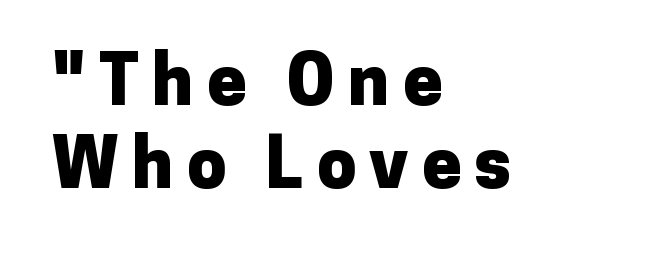
{"serif": "no", "italic": "no", "bold": "yes", "weight": "heavy", "width": "normal", "stroke_contrast": "low", "x_height": "medium", "monospaced": "no", "underline": "no", "align": "left", "line_spacing_ratio": 1.18, "glyph_px": 70}
